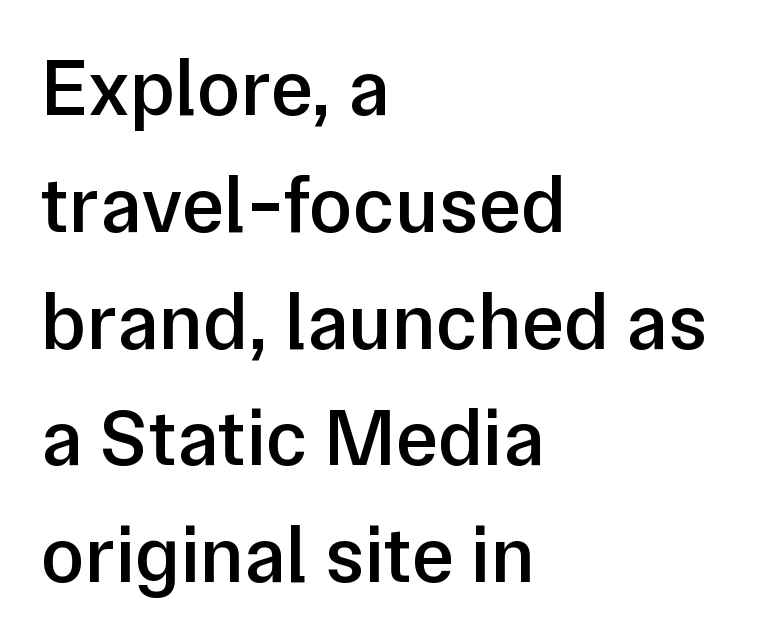
Honestly, there is no underline to notice here at all. Honestly, the row spacing looks completely unremarkable. You could not count columns in this text — the font is proportionally spaced. Notice how the passage keeps a crisp vertical edge on the left only. Observe the absence of serifs on each vertical stroke in this sample.
